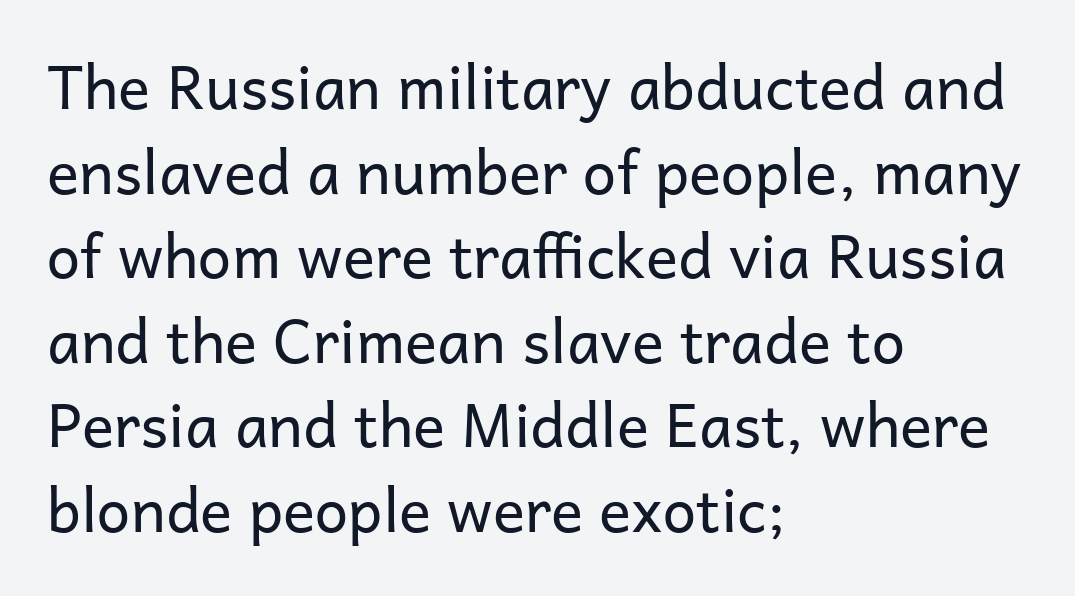
The image shows 60 px regular-weight sans-serif type, upright; set left-aligned, normal line spacing (1.41x), normal letter spacing, not underlined; low stroke contrast and a medium x-height.
